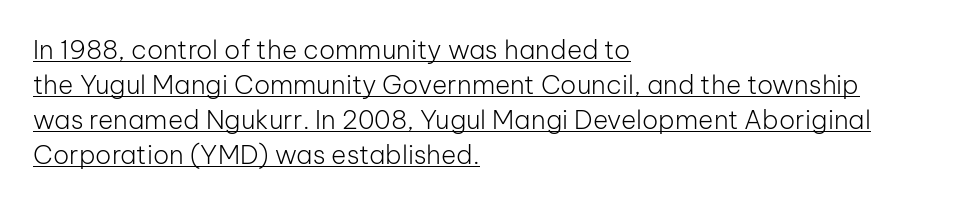
The image shows 26 px text type, upright; set left-aligned, normal line spacing (1.35x), normal letter spacing, underlined.
